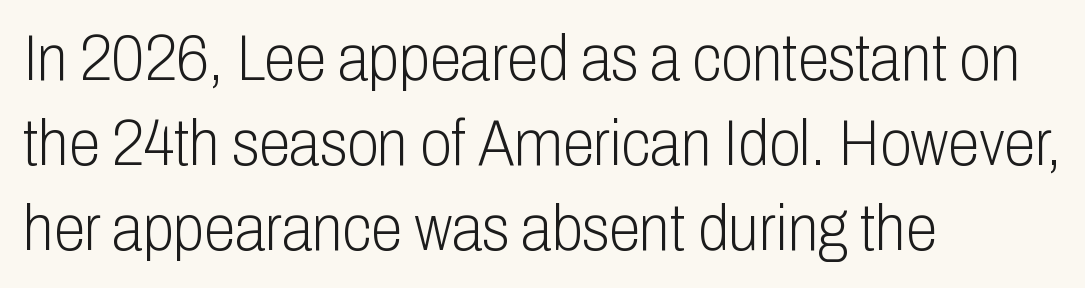
Counters stay open thanks to moderate or lighter strokes. Is there much room between lines? A standard amount, neither cramped nor airy. The passage shown is not underscored anywhere. The letters advance in unequal steps, a hallmark of proportional type. Each line starts at the same left margin while the right side varies. Look at the tracking — it's just the regular setting, nothing added.
